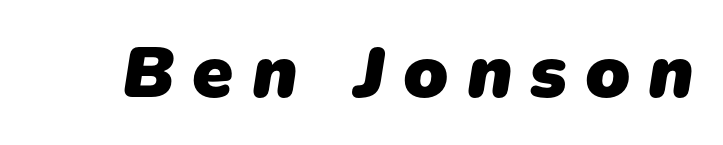
{"serif": "no", "bold": "yes", "weight": "heavy", "width": "normal", "stroke_contrast": "low", "x_height": "medium", "monospaced": "no", "underline": "no", "letter_spacing": "wide", "letter_spacing_em": 0.24, "glyph_px": 74}
